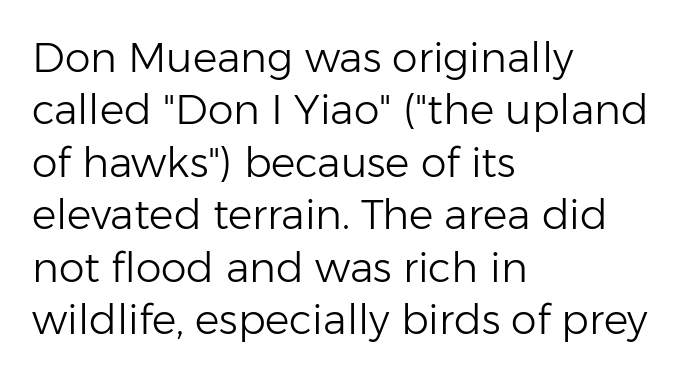
Tracking here is standard; glyphs follow each other at the usual distance. Plain, unruled lines of type. A normal amount of white space separates one row of letters from the next. If you drew a ruler down the left edge, every line would touch it.
